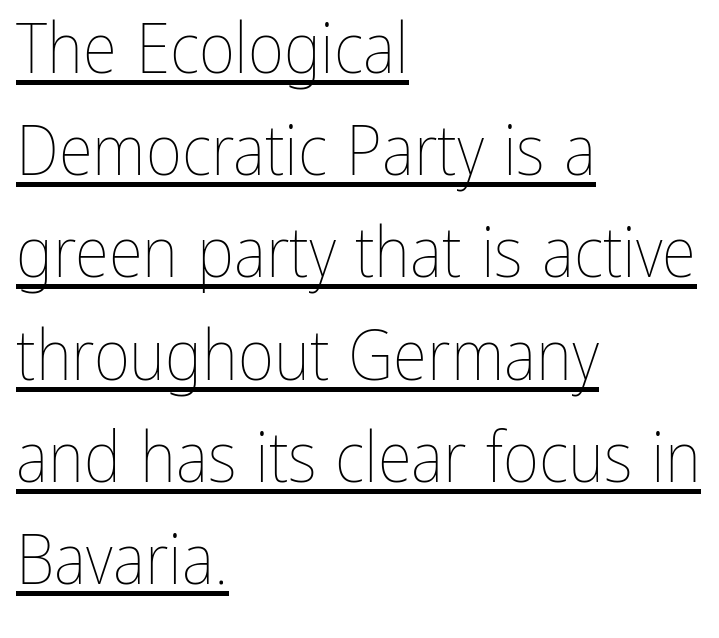
In terms of leading, this rendering sits right in the middle. Spacing verdict: proportional, widths tailored to each character. Honestly, the underline is the first thing you notice here. No heavy texture on the line: the type isn't bold. There is no visible air inserted between adjacent glyphs.
